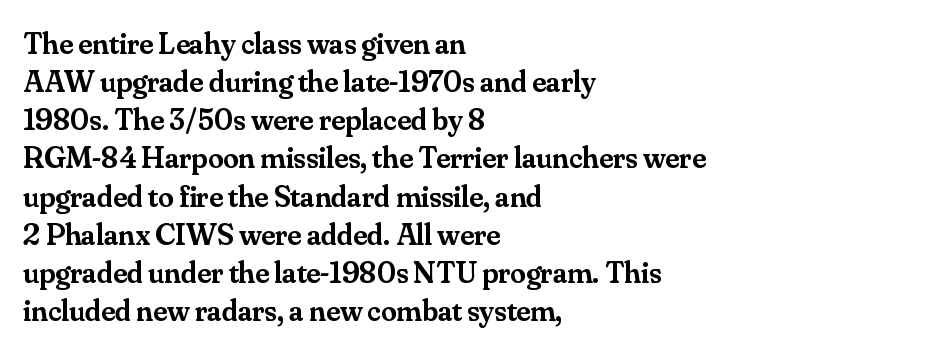
{"serif": "yes", "italic": "no", "bold": "semi", "weight": "semibold", "width": "normal", "stroke_contrast": "medium", "x_height": "small", "monospaced": "no", "underline": "no", "align": "left", "line_spacing_ratio": 1.23, "letter_spacing": "normal", "letter_spacing_em": 0.0, "glyph_px": 31}
